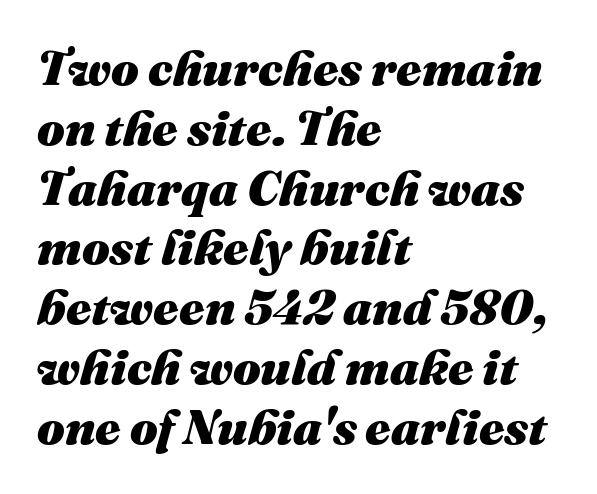
The foot of each line stays bare and open. A classic flush-left, rag-right setting is used for this passage. Tall strokes in this sample are angled rather than plumb. A full-strength bold gives these letters their thick strokes. Do the characters align in a grid? No, the font is proportional. How are the letters spaced? Ordinarily, with no added tracking.
